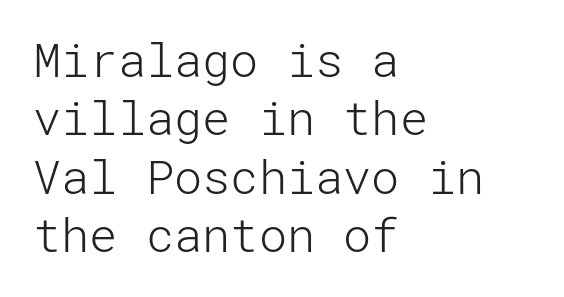
{"serif": "no", "italic": "no", "bold": "no", "weight": "light", "width": "normal", "stroke_contrast": "low", "x_height": "medium", "underline": "no", "align": "left", "line_spacing_ratio": 1.24, "letter_spacing": "normal", "letter_spacing_em": 0.0, "glyph_px": 47}
